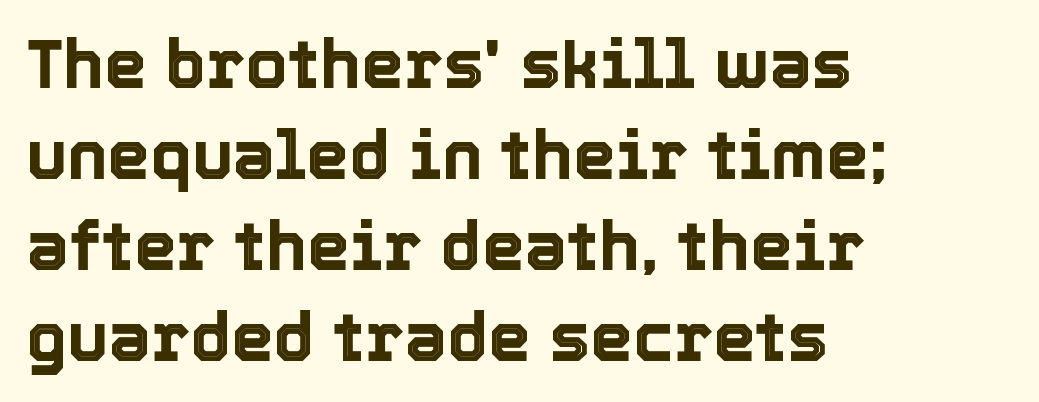
The setting favours the left margin, as ordinary paragraphs usually do. Ordinary non-slanted type is in use. Interline gaps are of average width in this sample. The zone under the glyphs is completely vacant.
